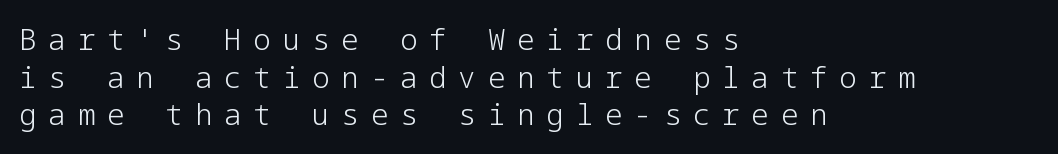
Q: Is the text bold? A: No.
Q: Is the text italic (slanted)? A: No, it is upright.
Q: Is the typeface a serif or a sans-serif typeface? A: Sans-serif.
Q: Is the text underlined? A: No.
Q: How is the paragraph aligned? A: Left-aligned.
Q: Is the spacing between letters normal or unusually wide? A: Unusually wide.
Q: Is the spacing between lines tight, normal or loose? A: Normal.
Q: Width (condensed, normal, or wide)? A: Normal.
Q: Stroke contrast? A: Low.
Q: x-height? A: Medium.
